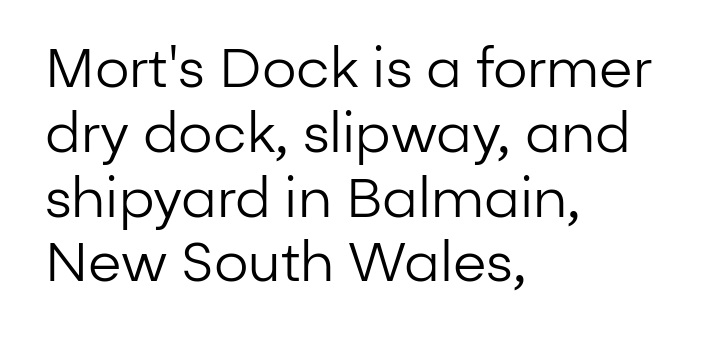
Q: Is the text bold? A: No.
Q: Is the text italic (slanted)? A: No, it is upright.
Q: Is the typeface a serif or a sans-serif typeface? A: Sans-serif.
Q: Is the text underlined? A: No.
Q: How is the paragraph aligned? A: Left-aligned.
Q: Is the spacing between letters normal or unusually wide? A: Normal.
Q: Width (condensed, normal, or wide)? A: Normal.
Q: Stroke contrast? A: Low.
Q: x-height? A: Medium.
Q: Monospaced? A: No.
